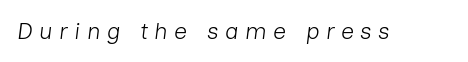
The image shows 23 px text type, italic (leaning right); set unusually wide letter spacing (+0.28 em), not underlined.
